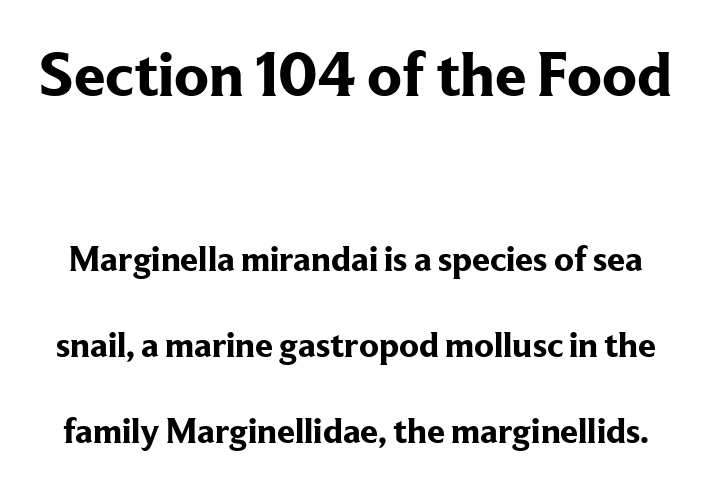
On the weight axis this lands at bold, roughly 700. Serif or sans? Serif — the stroke terminals have little feet. Nobody touched the tracking dial on this one. Tall strokes in this sample are plumb rather than angled.
